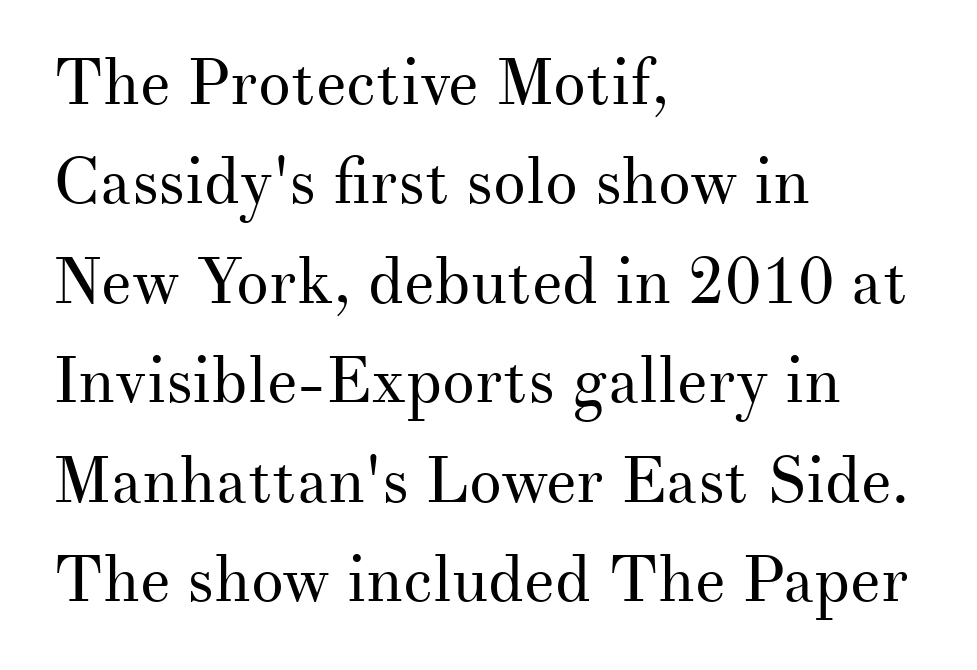
{"serif": "yes", "italic": "no", "bold": "no", "weight": "regular", "width": "normal", "stroke_contrast": "medium", "x_height": "small", "monospaced": "no", "underline": "no", "align": "left", "line_spacing": "normal", "line_spacing_ratio": 1.53, "letter_spacing": "normal", "letter_spacing_em": 0.0, "glyph_px": 65}
